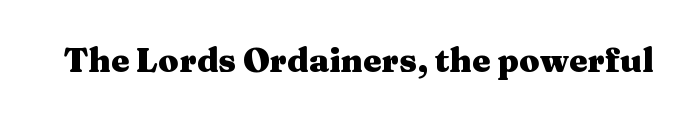
{"serif": "yes", "italic": "no", "bold": "yes", "weight": "heavy", "width": "wide", "stroke_contrast": "medium", "x_height": "medium", "monospaced": "no", "underline": "no", "letter_spacing": "normal", "letter_spacing_em": 0.0, "glyph_px": 33}
